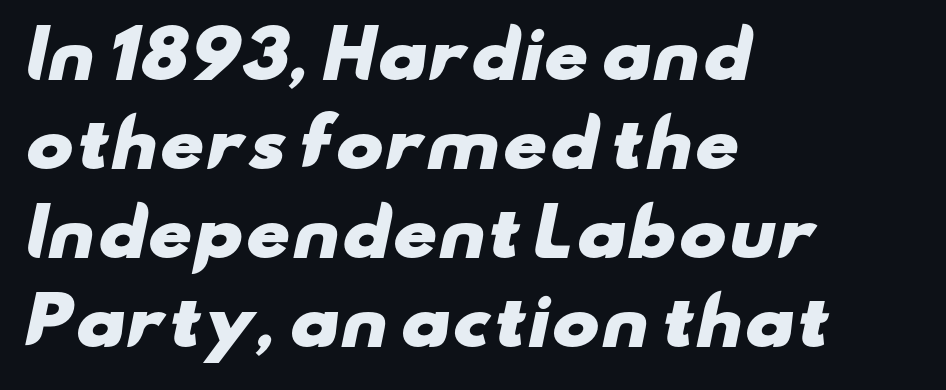
The image shows 64 px heavy, wide sans-serif type; set left-aligned, normal line spacing (1.39x), normal letter spacing, not underlined; low stroke contrast and a small x-height.
